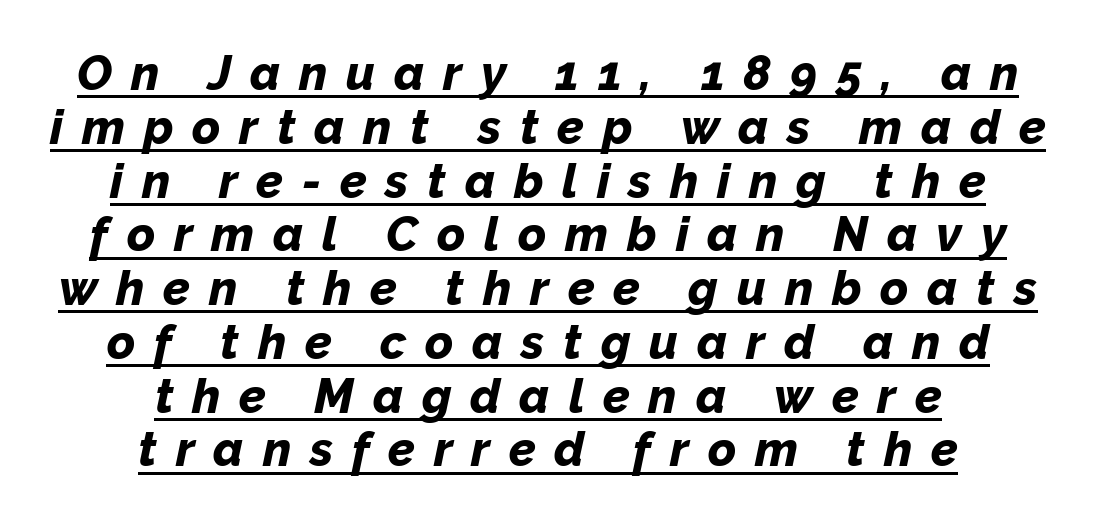
{"italic": "yes", "lean": "right", "slant_degrees": 12, "bold": "yes", "weight": "bold", "width": "normal", "stroke_contrast": "low", "x_height": "medium", "monospaced": "no", "underline": "yes", "align": "center", "line_spacing": "tight", "line_spacing_ratio": 1.12, "letter_spacing": "wide", "letter_spacing_em": 0.39, "glyph_px": 48}
